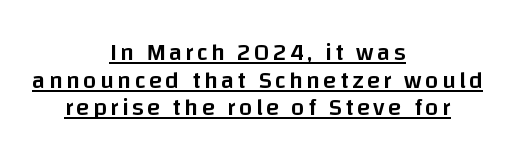
{"italic": "no", "bold": "semi", "underline": "yes", "align": "center", "line_spacing": "tight", "line_spacing_ratio": 1.15, "glyph_px": 24}
